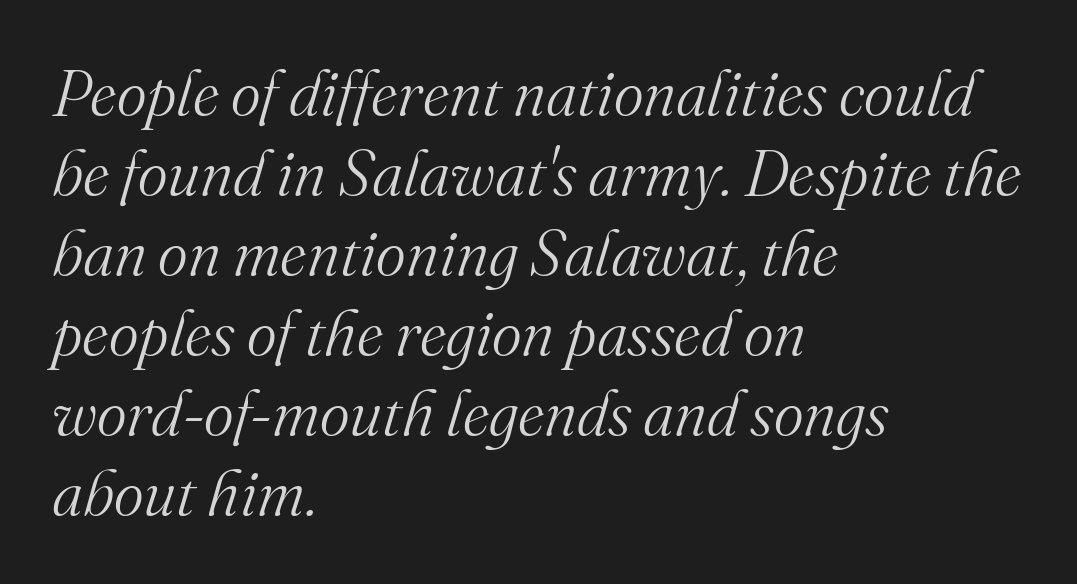
{"serif": "yes", "italic": "yes", "lean": "right", "slant_degrees": 16, "bold": "no", "weight": "light", "width": "normal", "stroke_contrast": "medium", "x_height": "small", "monospaced": "no", "underline": "no", "align": "left", "line_spacing": "normal", "line_spacing_ratio": 1.25, "letter_spacing": "normal", "letter_spacing_em": 0.0, "glyph_px": 64}
